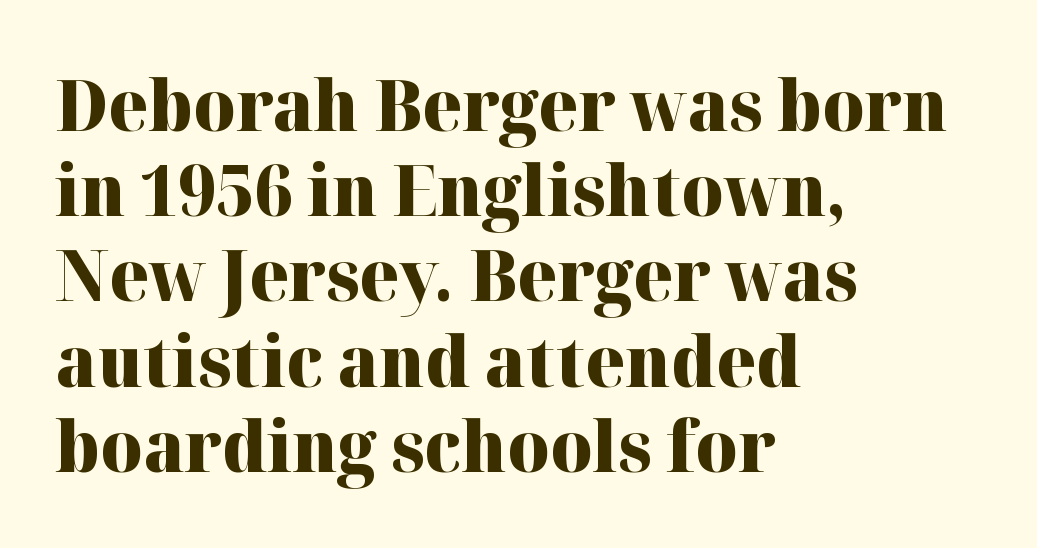
The setting favours the left margin, as ordinary paragraphs usually do. Looks like regular typesetting: each glyph gets only the width it needs. Each glyph is drawn with heavy, bold strokes. Here the glyphs are tracked normally, forming tight word shapes. The typeface chosen for these lines features serifs.
